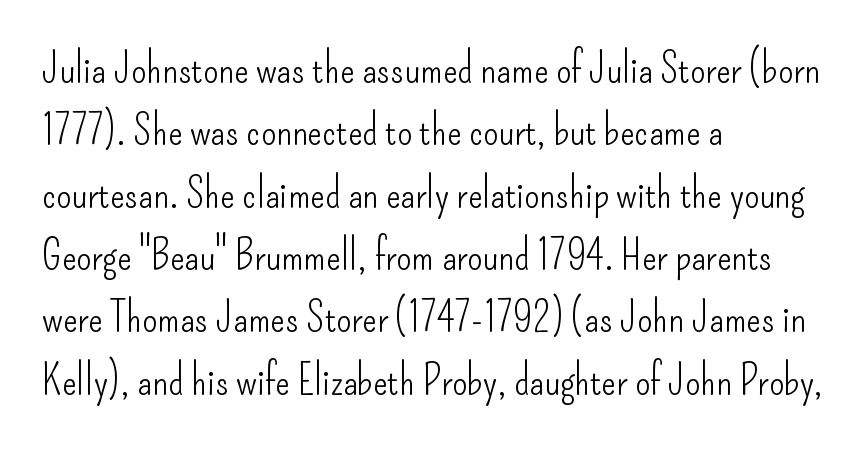
Q: Is the text bold? A: No.
Q: Is the text italic (slanted)? A: No, it is upright.
Q: Is the typeface a serif or a sans-serif typeface? A: Sans-serif.
Q: Is the text underlined? A: No.
Q: How is the paragraph aligned? A: Left-aligned.
Q: Is the spacing between letters normal or unusually wide? A: Normal.
Q: Is the spacing between lines tight, normal or loose? A: Normal.
Q: Width (condensed, normal, or wide)? A: Condensed.
Q: Stroke contrast? A: Low.
Q: x-height? A: Small.
Q: Monospaced? A: No.
